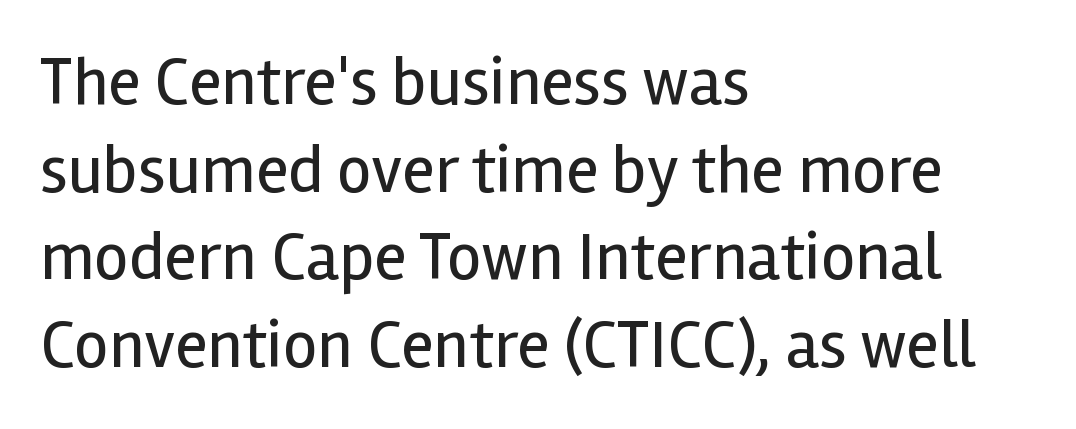
{"serif": "no", "italic": "no", "bold": "no", "weight": "regular", "width": "normal", "x_height": "medium", "monospaced": "no", "underline": "no", "align": "left", "line_spacing": "normal", "line_spacing_ratio": 1.29, "letter_spacing": "normal", "letter_spacing_em": 0.0, "glyph_px": 68}
